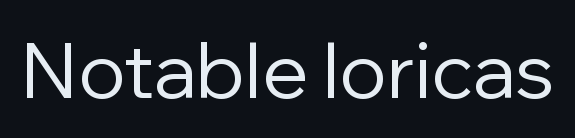
The typeface has the unassuming heft of standard copy or less. In terms of posture, this sample is upright. Students, note that the glyphs here touch the page at normal intervals. A clean baseline with only descenders dipping below it.
